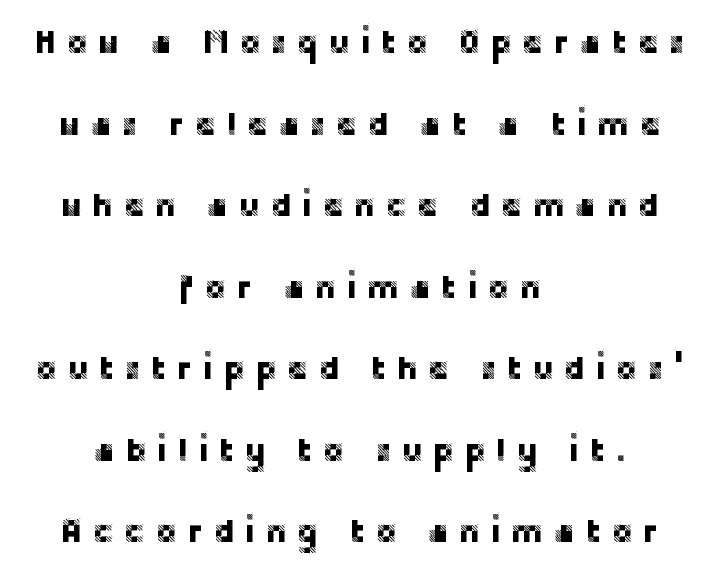
The image shows 33 px sans-serif type, upright; set centered, loose line spacing (2.47x), unusually wide letter spacing (+0.29 em), not underlined; low stroke contrast and a large x-height.
